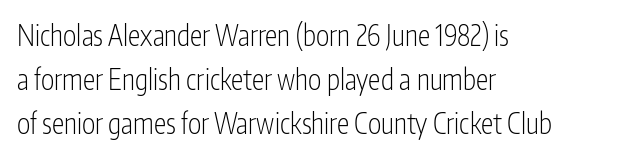
{"serif": "no", "italic": "no", "bold": "no", "weight": "light", "width": "condensed", "stroke_contrast": "low", "x_height": "medium", "monospaced": "no", "underline": "no", "align": "left", "line_spacing": "normal", "line_spacing_ratio": 1.57, "letter_spacing": "normal", "letter_spacing_em": 0.0, "glyph_px": 28}
